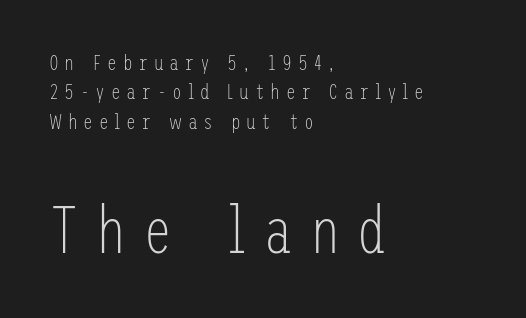
The image shows 67 px light, condensed sans-serif type, upright; set left-aligned, normal line spacing (1.34x), unusually wide letter spacing (+0.25 em), not underlined; the second (bottom) block is 3.05x larger; low stroke contrast and a medium x-height.
